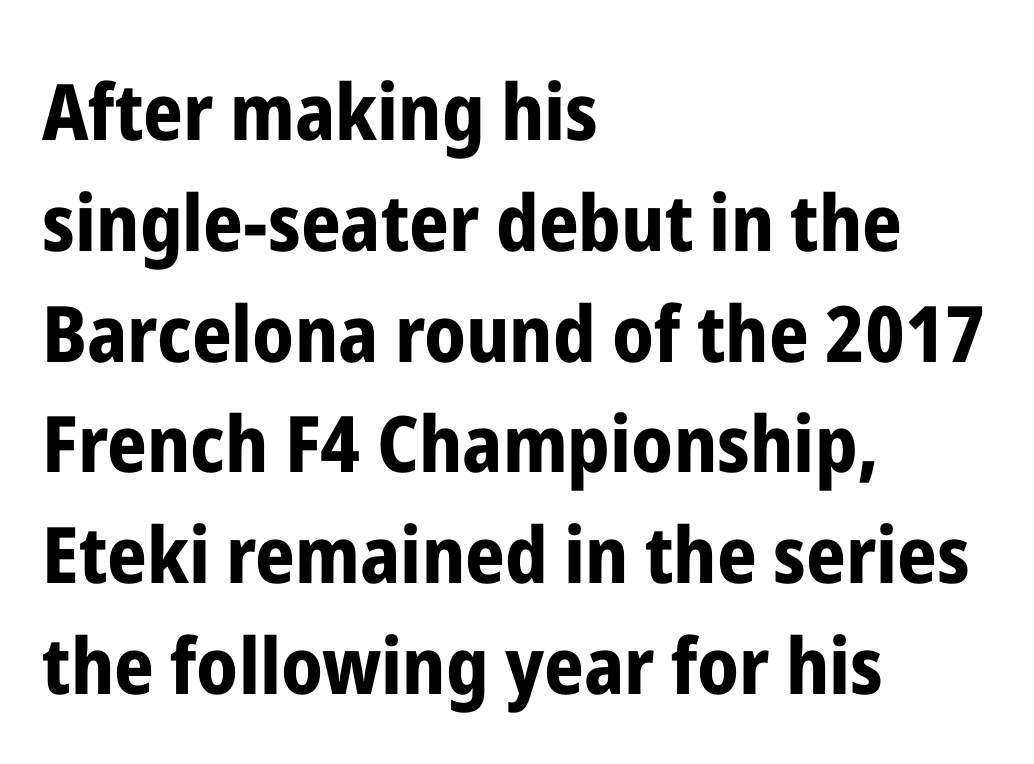
Q: Is the text bold? A: Yes.
Q: Is the text italic (slanted)? A: No, it is upright.
Q: Is the typeface a serif or a sans-serif typeface? A: Sans-serif.
Q: Is the text underlined? A: No.
Q: How is the paragraph aligned? A: Left-aligned.
Q: Is the spacing between letters normal or unusually wide? A: Normal.
Q: Is the spacing between lines tight, normal or loose? A: Normal.
Q: Width (condensed, normal, or wide)? A: Condensed.
Q: Stroke contrast? A: Low.
Q: x-height? A: Medium.
Q: Monospaced? A: No.
